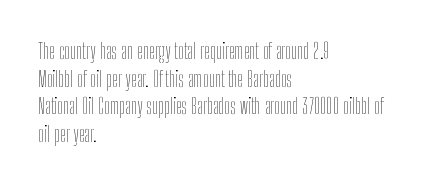
{"italic": "no", "bold": "no", "underline": "no", "align": "left", "line_spacing": "normal", "line_spacing_ratio": 1.31, "letter_spacing": "normal", "letter_spacing_em": 0.0, "glyph_px": 21}
